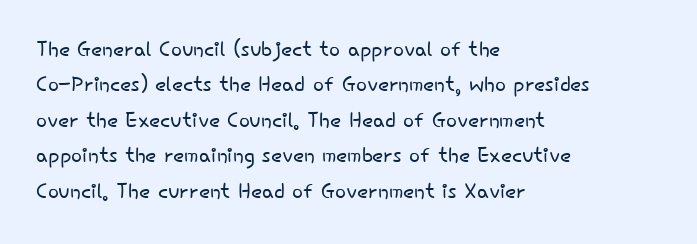
Looks like regular typesetting: each glyph gets only the width it needs. A typesetter would call this zero additional tracking. This is not heavy type; no bold has been used. This is roman type, the default non-slanted kind. These lines are set flush left with a ragged right edge.
